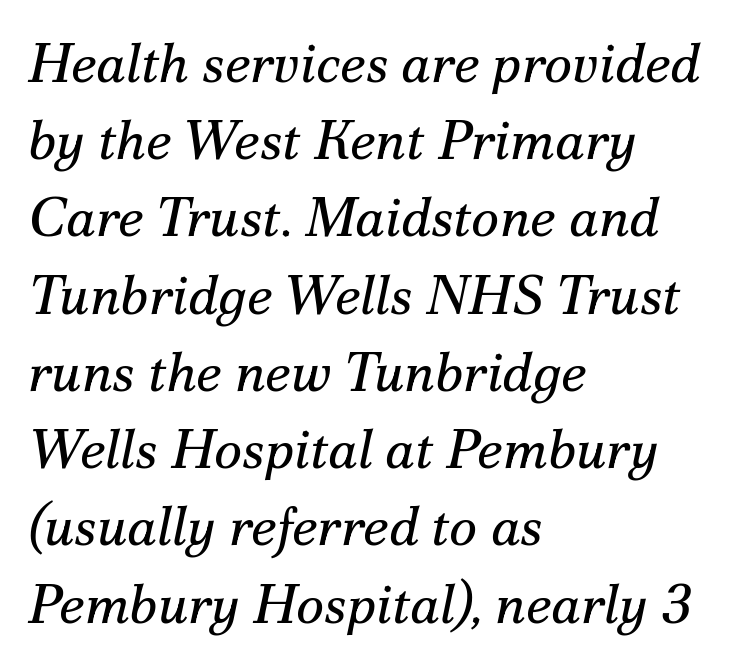
{"serif": "yes", "italic": "yes", "lean": "right", "slant_degrees": 12, "bold": "no", "weight": "regular", "width": "normal", "stroke_contrast": "medium", "x_height": "small", "monospaced": "no", "underline": "no", "align": "left", "line_spacing": "normal", "line_spacing_ratio": 1.43, "letter_spacing": "normal", "letter_spacing_em": 0.0, "glyph_px": 54}
